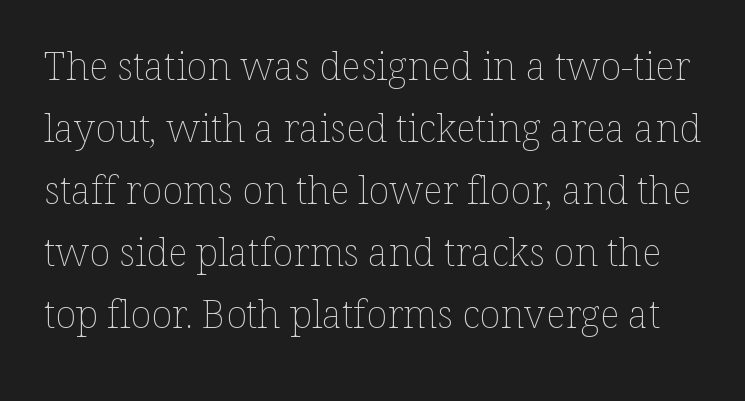
Heaviness? Minimal to ordinary, like unemphasized prose. Ordinary non-slanted type is in use. One glance says typical: line gaps are just what's usual. Looks like regular typesetting: each glyph gets only the width it needs.
